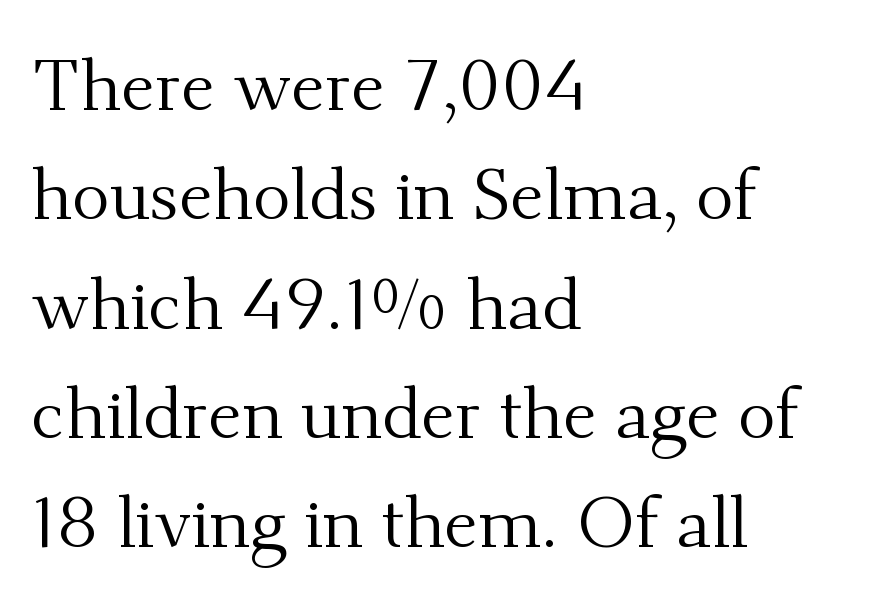
Q: Is the text bold? A: No.
Q: Is the text italic (slanted)? A: No, it is upright.
Q: Is the typeface a serif or a sans-serif typeface? A: Serif.
Q: Is the text underlined? A: No.
Q: How is the paragraph aligned? A: Left-aligned.
Q: Is the spacing between letters normal or unusually wide? A: Normal.
Q: Is the spacing between lines tight, normal or loose? A: Normal.
Q: Width (condensed, normal, or wide)? A: Normal.
Q: Stroke contrast? A: Medium.
Q: x-height? A: Small.
Q: Monospaced? A: No.
